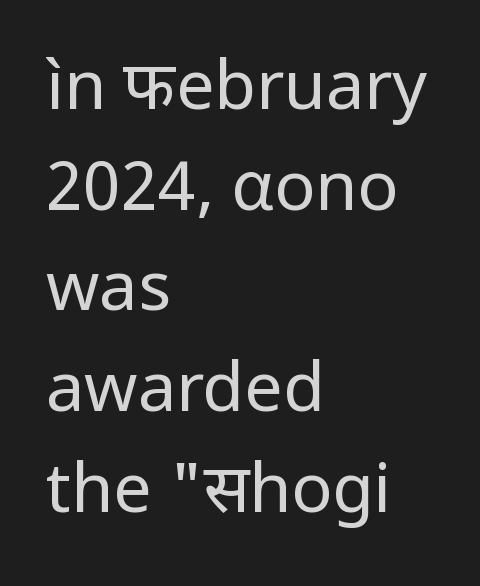
{"serif": "no", "italic": "no", "bold": "no", "weight": "regular", "width": "normal", "stroke_contrast": "low", "x_height": "medium", "monospaced": "no", "underline": "no", "align": "left", "line_spacing": "normal", "line_spacing_ratio": 1.48, "letter_spacing": "normal", "letter_spacing_em": 0.0, "glyph_px": 68}
